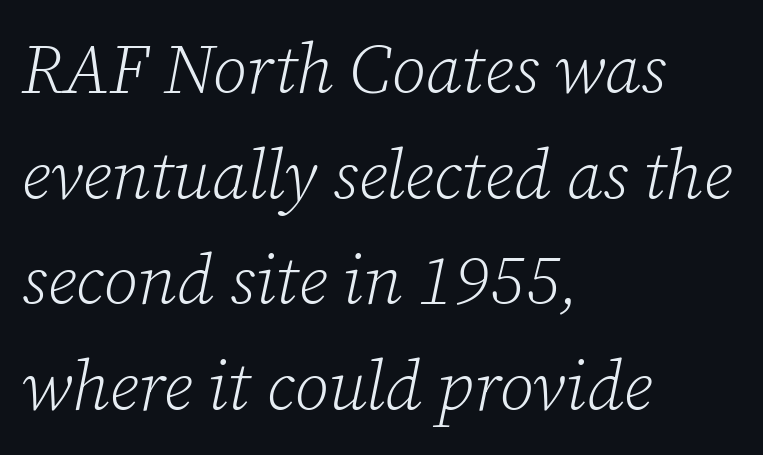
The image shows 69 px light serif type, italic (leaning right); set left-aligned, normal line spacing (1.53x), normal letter spacing, not underlined; low stroke contrast and a medium x-height.
